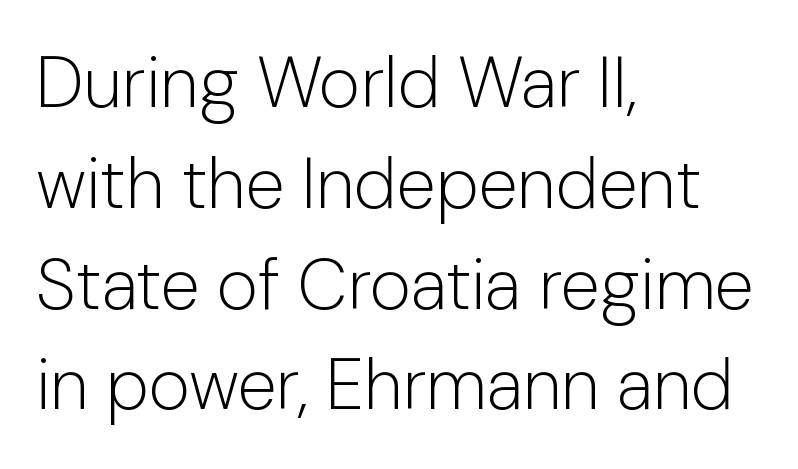
Think standard paragraph weight, or any step lighter than that. This sample keeps an unexceptional amount of space between lines. Letter spacing: default. These lines are rendered in a variable-pitch font.
